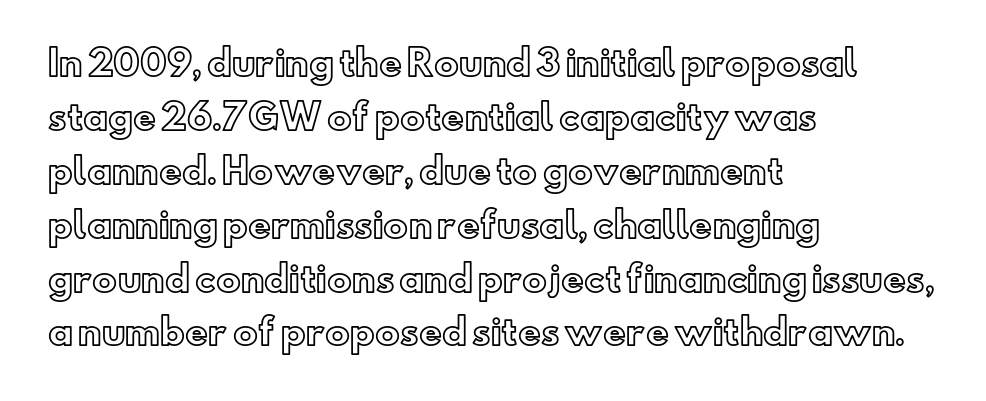
The image shows 35 px text type, upright; set left-aligned, normal line spacing (1.54x), normal letter spacing, not underlined; a small x-height.
